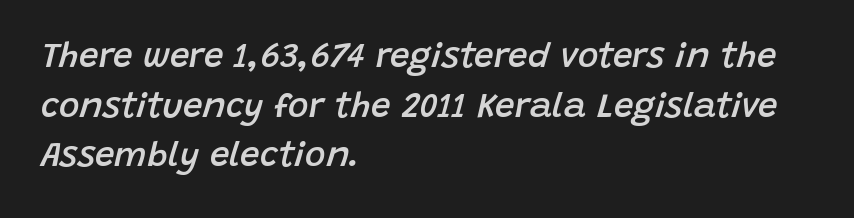
Is the type slanted? Yes — the strokes lean at a clear angle. The rendering uses natural spacing where letterforms have individual widths. Decoration check: the copy has no underline. The setting favours the left margin, as ordinary paragraphs usually do. The glyphs have the mass of a demibold cut, below bold.
